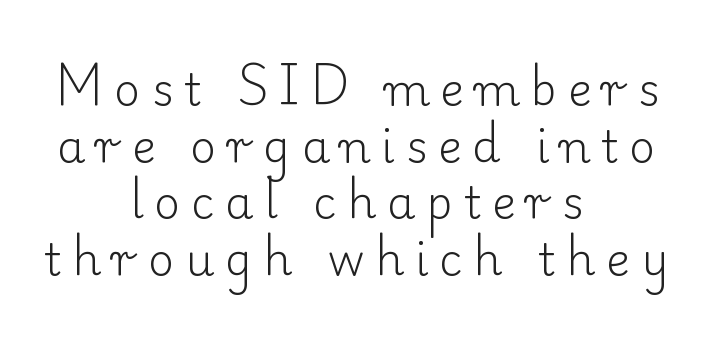
{"italic": "no", "bold": "no", "weight": "light", "width": "normal", "stroke_contrast": "low", "x_height": "small", "monospaced": "no", "underline": "no", "align": "center", "line_spacing": "normal", "line_spacing_ratio": 1.26, "letter_spacing": "wide", "letter_spacing_em": 0.24, "glyph_px": 45}
